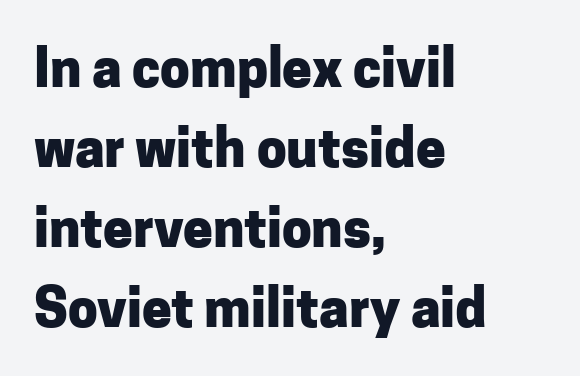
Q: Is the text bold? A: Yes.
Q: Is the text italic (slanted)? A: No, it is upright.
Q: Is the typeface a serif or a sans-serif typeface? A: Sans-serif.
Q: Is the text underlined? A: No.
Q: How is the paragraph aligned? A: Left-aligned.
Q: Is the spacing between letters normal or unusually wide? A: Normal.
Q: Is the spacing between lines tight, normal or loose? A: Normal.
Q: Width (condensed, normal, or wide)? A: Normal.
Q: Stroke contrast? A: Low.
Q: x-height? A: Medium.
Q: Monospaced? A: No.
